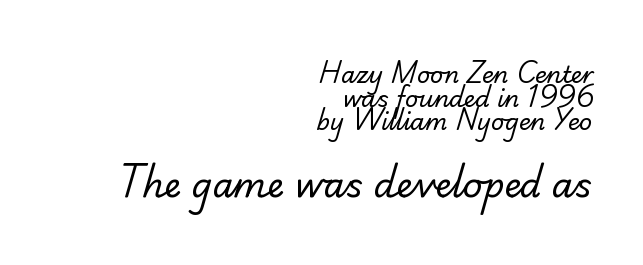
Q: Is the text bold? A: No.
Q: Is the typeface a serif or a sans-serif typeface? A: Serif.
Q: Is the text underlined? A: No.
Q: How is the paragraph aligned? A: Right-aligned.
Q: Is the spacing between letters normal or unusually wide? A: Normal.
Q: Is the spacing between lines tight, normal or loose? A: Tight.
Q: Which block of text is set in a larger size, the first (top) or the second (bottom)? A: The second (bottom) one.
Q: Width (condensed, normal, or wide)? A: Normal.
Q: Stroke contrast? A: Low.
Q: x-height? A: Small.
Q: Monospaced? A: No.
